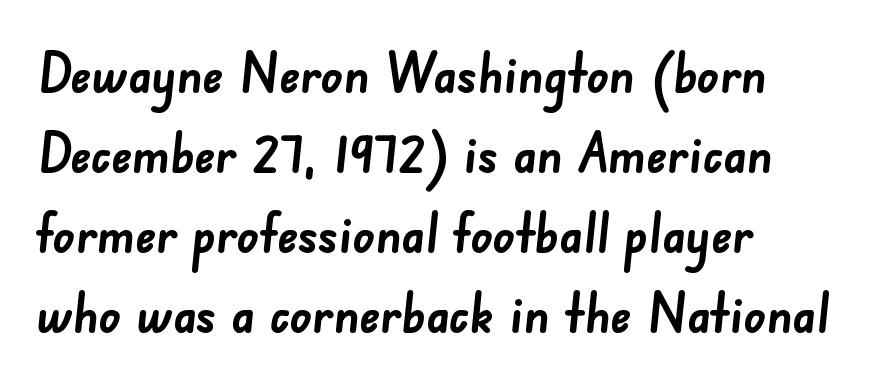
The image shows 54 px semibold sans-serif type; set left-aligned, normal line spacing (1.48x), normal letter spacing, not underlined; low stroke contrast and a small x-height.
